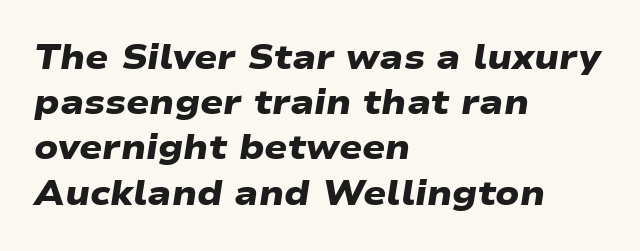
The image shows 34 px heavy, wide sans-serif type; set left-aligned, normal line spacing (1.33x), normal letter spacing, not underlined; low stroke contrast and a medium x-height.
